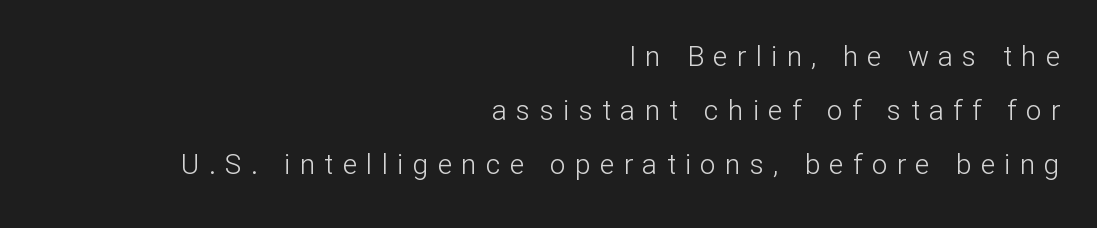
The image shows 28 px light sans-serif type, upright; set right-aligned, loose line spacing (1.93x), unusually wide letter spacing (+0.33 em), not underlined; low stroke contrast and a medium x-height.
